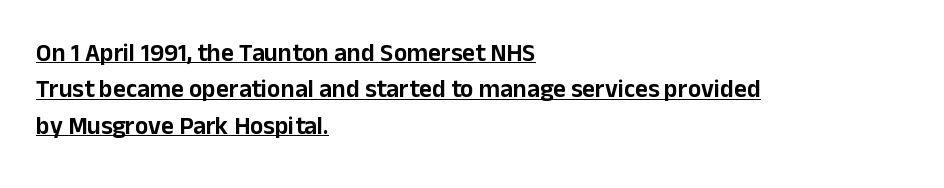
Quick note: not italic, upright. The paragraph shown leans on its left margin. Is the letter spacing exaggerated? No — it looks like the ordinary default. This block has exactly the height ordinary leading produces. This is underlined copy, the kind a proofreader might mark for attention.
